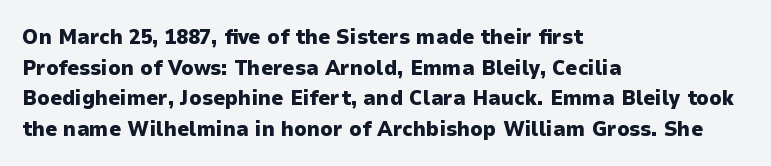
Q: Is the text bold? A: Yes.
Q: Is the text italic (slanted)? A: No, it is upright.
Q: Is the text underlined? A: No.
Q: How is the paragraph aligned? A: Left-aligned.
Q: Is the spacing between letters normal or unusually wide? A: Normal.
Q: Is the spacing between lines tight, normal or loose? A: Normal.
